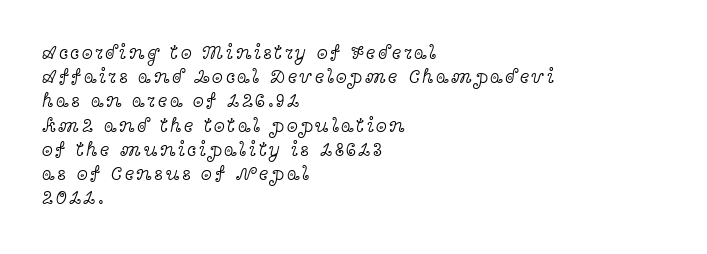
Q: Is the text bold? A: No.
Q: Is the text italic (slanted)? A: No, it is upright.
Q: Is the text underlined? A: No.
Q: How is the paragraph aligned? A: Left-aligned.
